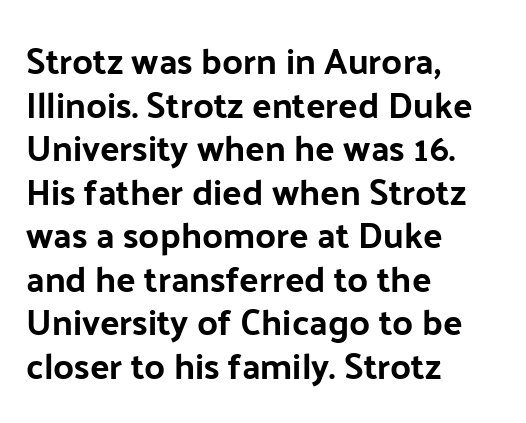
{"serif": "no", "italic": "no", "width": "normal", "stroke_contrast": "low", "x_height": "medium", "monospaced": "no", "underline": "no", "align": "left", "line_spacing_ratio": 1.21, "letter_spacing": "normal", "letter_spacing_em": 0.0, "glyph_px": 36}
